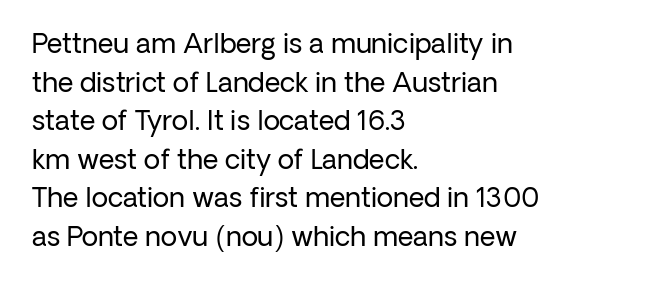
{"italic": "no", "bold": "no", "underline": "no", "align": "left", "line_spacing": "normal", "line_spacing_ratio": 1.43, "letter_spacing": "normal", "letter_spacing_em": 0.0, "glyph_px": 27}
